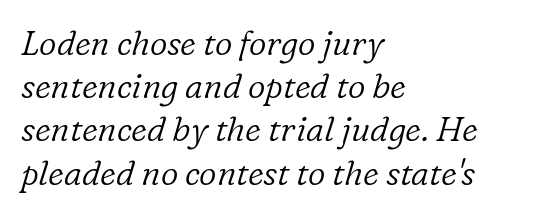
The vertical gap from one line to the next is medium. Compared with typical body copy, the letter spacing here is the same. The text was rendered using a seriffed face with decorative stroke endings. The strip under each line holds only bare page. Letters have the restrained weight of plain body copy at most.
